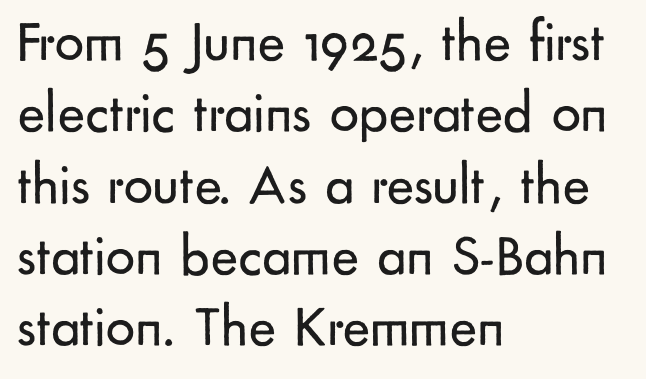
{"serif": "no", "italic": "no", "bold": "no", "weight": "regular", "width": "normal", "stroke_contrast": "low", "x_height": "small", "monospaced": "no", "underline": "no", "align": "left", "line_spacing_ratio": 1.23, "letter_spacing": "normal", "letter_spacing_em": 0.0, "glyph_px": 58}
